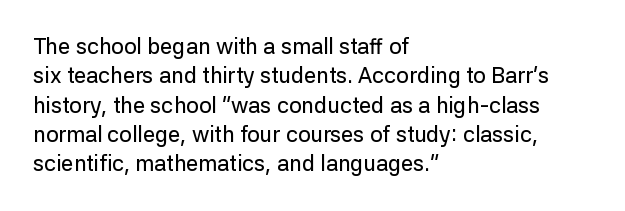
Glyph-to-glyph distance matches everyday printed text. If you drew a ruler down the left edge, every line would touch it. The letters stand upright; this is a roman face. No word sits above an underline. The line-height multiplier appears to be the usual default.
